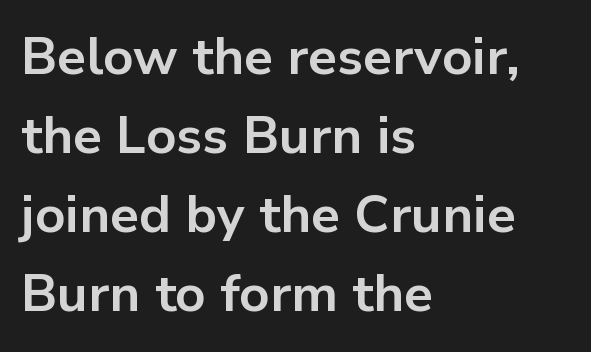
{"serif": "no", "italic": "no", "bold": "yes", "weight": "bold", "width": "normal", "stroke_contrast": "low", "x_height": "medium", "monospaced": "no", "underline": "no", "align": "left", "line_spacing": "normal", "line_spacing_ratio": 1.52, "letter_spacing": "normal", "letter_spacing_em": 0.0, "glyph_px": 52}
